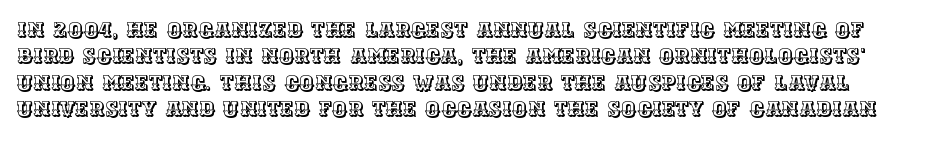
A normal amount of white space separates one row of letters from the next. Rendered with straight, roman letterforms. Unmarked baselines from the first word to the last. There is no visible air inserted between adjacent glyphs.
